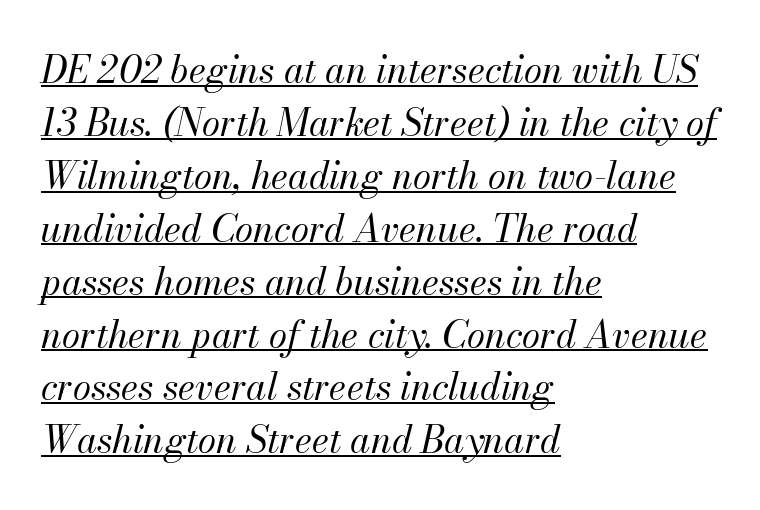
{"italic": "yes", "lean": "right", "slant_degrees": 13, "bold": "no", "weight": "regular", "width": "normal", "stroke_contrast": "medium", "x_height": "small", "monospaced": "no", "underline": "yes", "align": "left", "line_spacing": "normal", "line_spacing_ratio": 1.43, "letter_spacing": "normal", "letter_spacing_em": 0.0, "glyph_px": 37}
